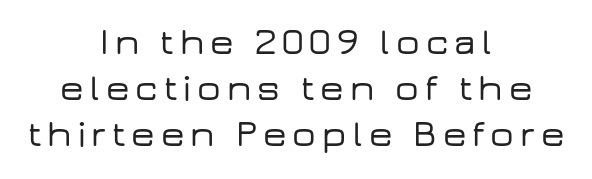
The image shows 37 px wide sans-serif type, upright; set centered, normal line spacing (1.25x), not underlined; low stroke contrast and a medium x-height.
